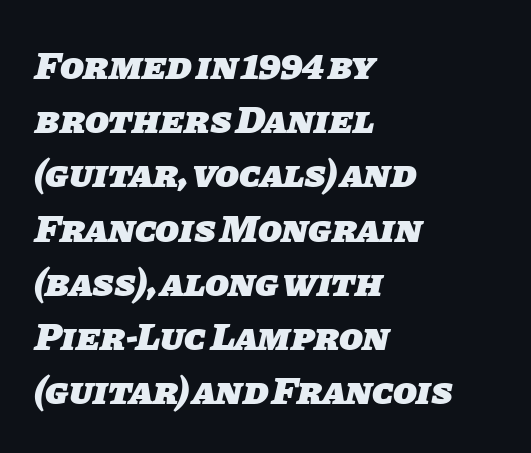
The words here are not underlined. Observe the ordinary spacing: letters are neighbours, not strangers. Typographic density is high because the face is bold.
